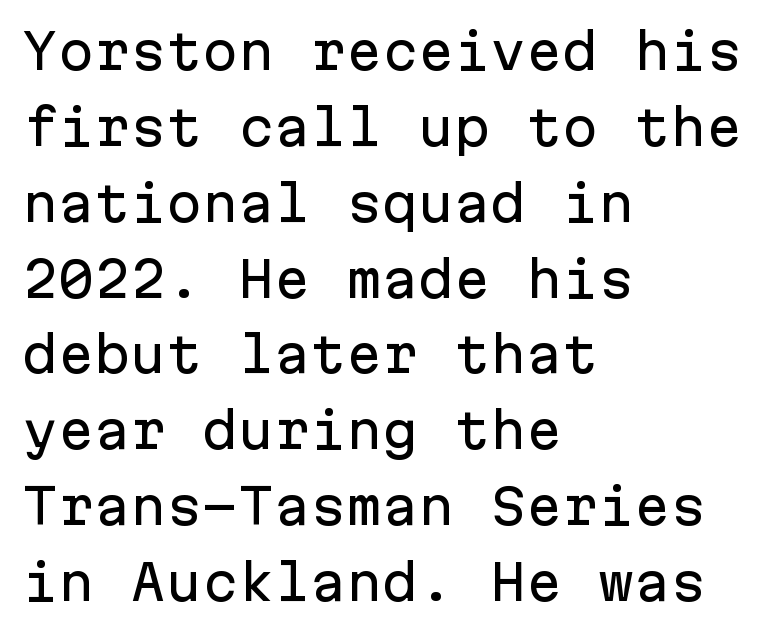
{"serif": "no", "italic": "no", "width": "normal", "stroke_contrast": "low", "x_height": "medium", "monospaced": "yes", "underline": "no", "align": "left", "line_spacing": "normal", "line_spacing_ratio": 1.58, "letter_spacing": "normal", "letter_spacing_em": 0.0, "glyph_px": 48}
